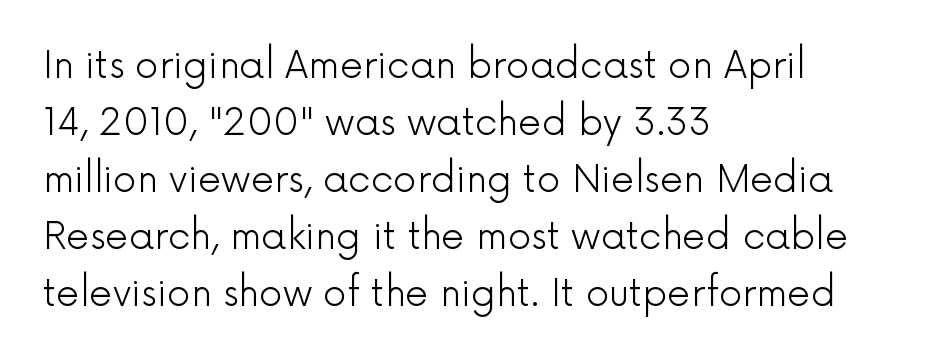
Q: Is the text bold? A: No.
Q: Is the text italic (slanted)? A: No, it is upright.
Q: Is the typeface a serif or a sans-serif typeface? A: Sans-serif.
Q: Is the text underlined? A: No.
Q: How is the paragraph aligned? A: Left-aligned.
Q: Is the spacing between letters normal or unusually wide? A: Normal.
Q: Is the spacing between lines tight, normal or loose? A: Normal.
Q: Width (condensed, normal, or wide)? A: Normal.
Q: x-height? A: Medium.
Q: Monospaced? A: No.
